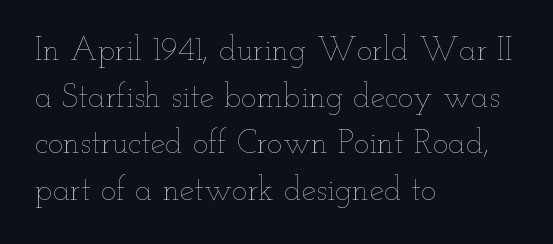
Q: Is the text bold? A: No.
Q: Is the text italic (slanted)? A: No, it is upright.
Q: Is the text underlined? A: No.
Q: How is the paragraph aligned? A: Left-aligned.
Q: Is the spacing between letters normal or unusually wide? A: Normal.
Q: Is the spacing between lines tight, normal or loose? A: Normal.
Q: Width (condensed, normal, or wide)? A: Wide.
Q: Stroke contrast? A: Low.
Q: x-height? A: Small.
Q: Monospaced? A: No.
